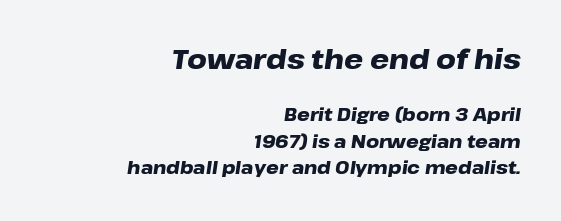
{"italic": "yes", "lean": "right", "slant_degrees": 8, "bold": "yes", "underline": "no", "align": "right", "line_spacing": "normal", "line_spacing_ratio": 1.47, "letter_spacing": "normal", "letter_spacing_em": 0.0, "larger_block": "first", "size_ratio": 1.5, "glyph_px": 27}
